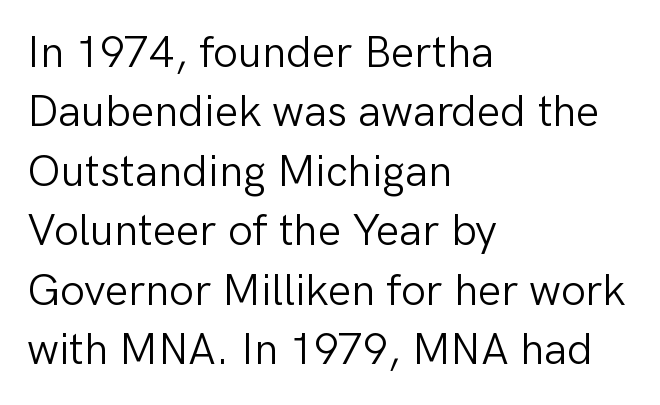
The face used here is proportionally spaced, like ordinary book or web type. Serif or sans? Sans — the stroke terminals are bare. The letterforms sit at book weight or below. Each line starts at the same left margin while the right side varies. Glance below the letters and you will spot only blank space.
